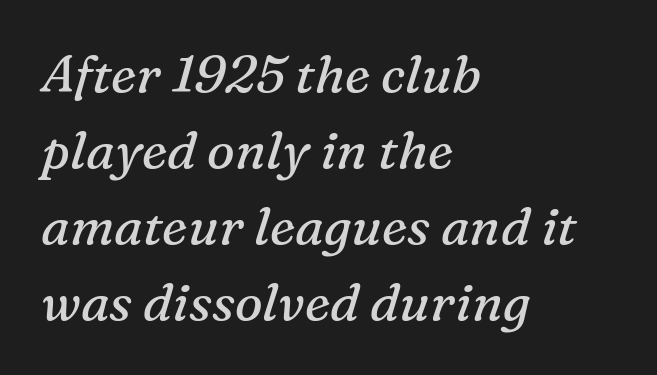
Q: Is the text bold? A: No.
Q: Is the text italic (slanted)? A: Yes, it leans right by about 16 degrees.
Q: Is the typeface a serif or a sans-serif typeface? A: Serif.
Q: Is the text underlined? A: No.
Q: How is the paragraph aligned? A: Left-aligned.
Q: Is the spacing between letters normal or unusually wide? A: Normal.
Q: Is the spacing between lines tight, normal or loose? A: Normal.
Q: Width (condensed, normal, or wide)? A: Normal.
Q: Stroke contrast? A: Medium.
Q: x-height? A: Medium.
Q: Monospaced? A: No.
